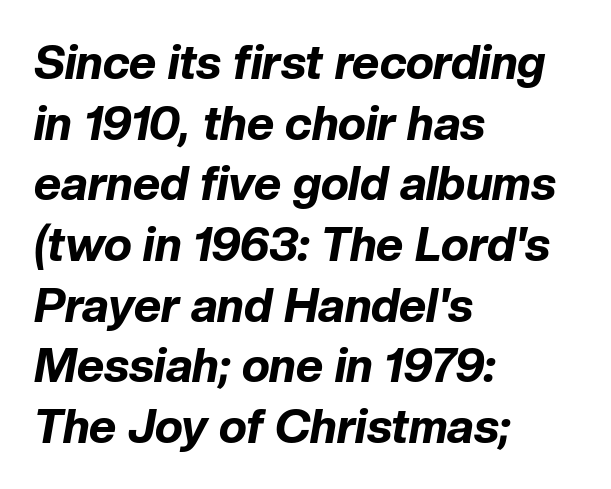
Compared with a centered layout, this one pins lines to the left instead. Just letters on the line, the space beneath them empty. A normal amount of white space separates one row of letters from the next. The lettering tilts uniformly, giving the passage an italic look. The face used here has the dense, thick strokes of a bold. The rendering uses natural spacing where letterforms have individual widths.
